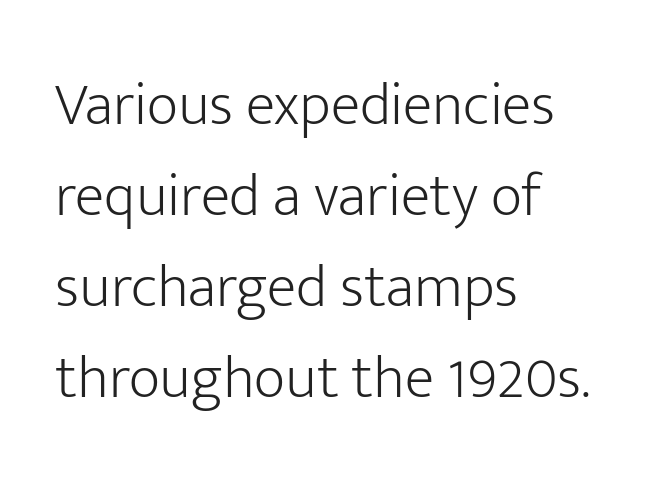
Q: Is the text bold? A: No.
Q: Is the text italic (slanted)? A: No, it is upright.
Q: Is the typeface a serif or a sans-serif typeface? A: Sans-serif.
Q: Is the text underlined? A: No.
Q: How is the paragraph aligned? A: Left-aligned.
Q: Is the spacing between letters normal or unusually wide? A: Normal.
Q: Is the spacing between lines tight, normal or loose? A: Normal.
Q: Width (condensed, normal, or wide)? A: Normal.
Q: Stroke contrast? A: Low.
Q: x-height? A: Medium.
Q: Monospaced? A: No.
